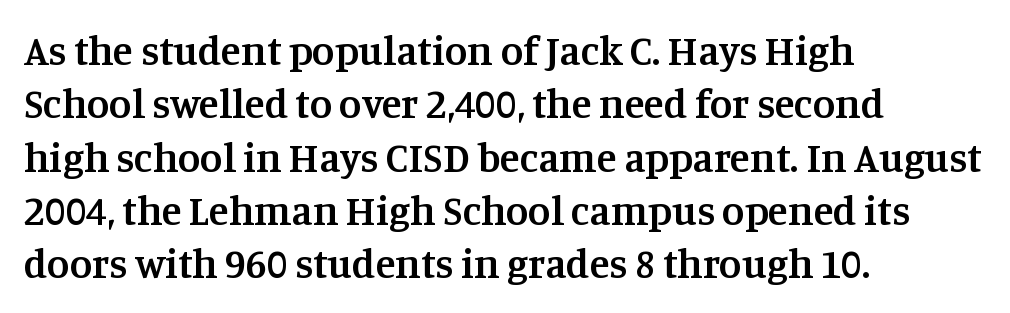
{"serif": "yes", "italic": "no", "bold": "semi", "weight": "semibold", "width": "normal", "stroke_contrast": "medium", "x_height": "large", "monospaced": "no", "underline": "no", "align": "left", "line_spacing": "normal", "line_spacing_ratio": 1.3, "letter_spacing": "normal", "letter_spacing_em": 0.0, "glyph_px": 41}
